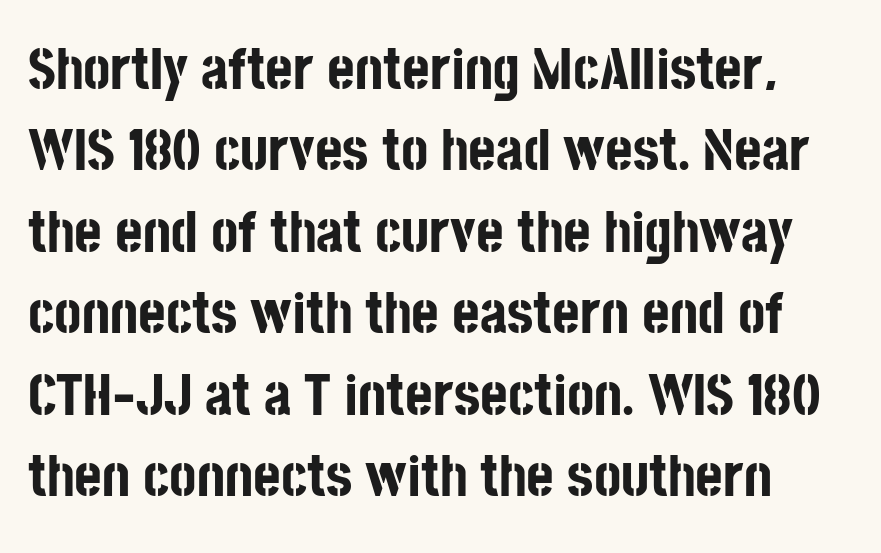
Q: Is the text bold? A: Yes.
Q: Is the text italic (slanted)? A: No, it is upright.
Q: Is the typeface a serif or a sans-serif typeface? A: Sans-serif.
Q: Is the text underlined? A: No.
Q: Is the spacing between letters normal or unusually wide? A: Normal.
Q: Is the spacing between lines tight, normal or loose? A: Normal.
Q: Width (condensed, normal, or wide)? A: Condensed.
Q: Stroke contrast? A: Low.
Q: x-height? A: Large.
Q: Monospaced? A: No.
